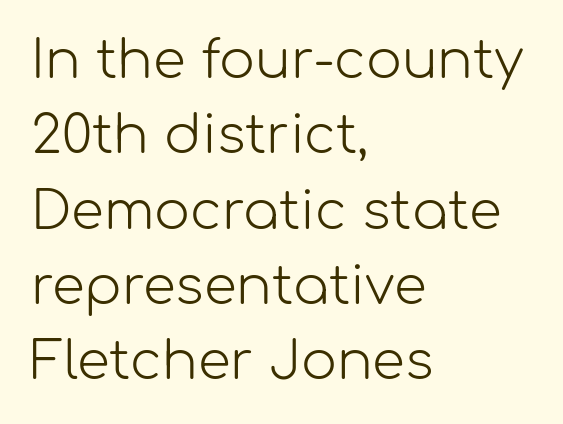
{"serif": "no", "italic": "no", "bold": "no", "weight": "light", "width": "normal", "stroke_contrast": "low", "x_height": "medium", "monospaced": "no", "underline": "no", "align": "left", "line_spacing": "normal", "line_spacing_ratio": 1.42, "letter_spacing": "normal", "letter_spacing_em": 0.0, "glyph_px": 53}
